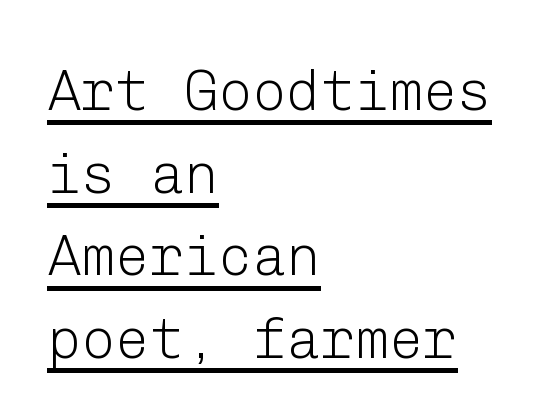
The image shows 57 px light sans-serif type, upright; set left-aligned, normal line spacing (1.45x), normal letter spacing, underlined; low stroke contrast and a medium x-height.
